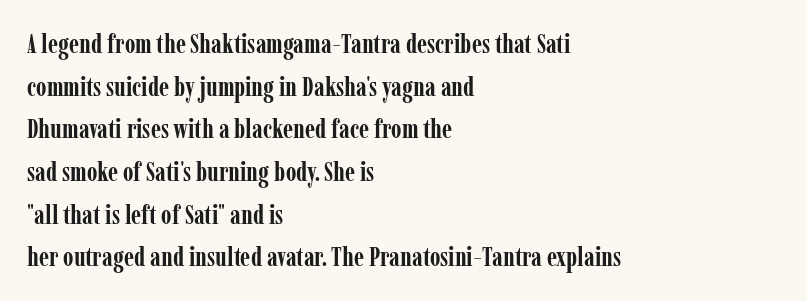
{"italic": "no", "bold": "yes", "underline": "no", "align": "left", "line_spacing": "normal", "line_spacing_ratio": 1.58, "letter_spacing": "normal", "letter_spacing_em": 0.0, "glyph_px": 27}
